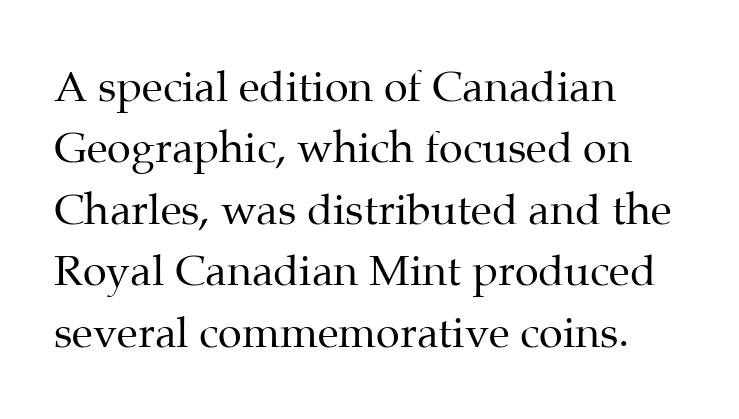
Where is the straight margin? On the left. The words here are not underlined. Think standard paragraph weight, or any step lighter than that. Upright lettering throughout.
